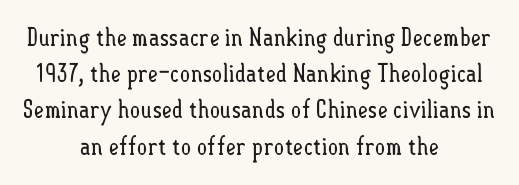
The image shows 25 px text type, upright; set centered, normal line spacing (1.45x), normal letter spacing, not underlined.
